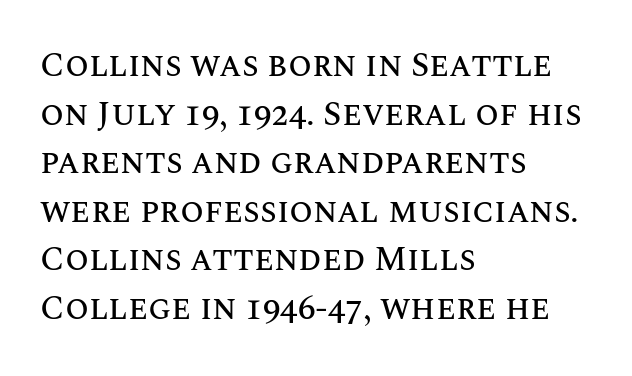
Q: Is the text italic (slanted)? A: No, it is upright.
Q: Is the text underlined? A: No.
Q: How is the paragraph aligned? A: Left-aligned.
Q: Is the spacing between letters normal or unusually wide? A: Normal.
Q: Is the spacing between lines tight, normal or loose? A: Normal.
Q: Width (condensed, normal, or wide)? A: Normal.
Q: Stroke contrast? A: Medium.
Q: x-height? A: Large.
Q: Monospaced? A: No.
